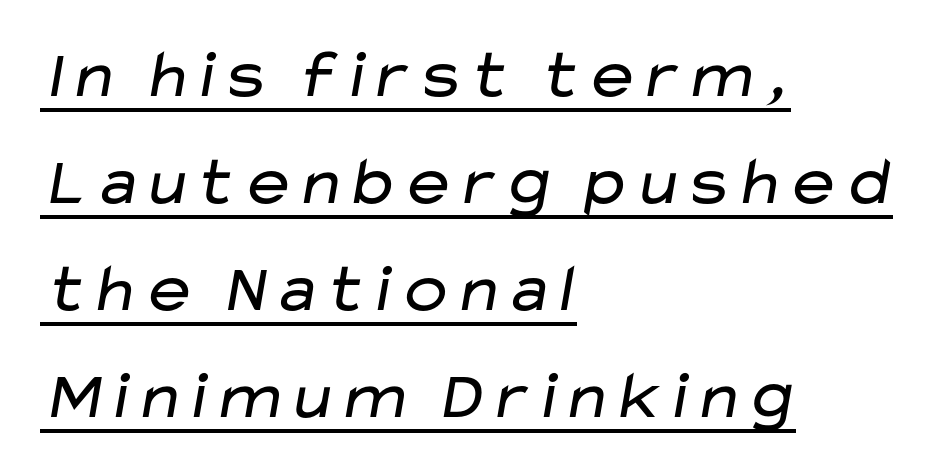
Q: Is the text bold? A: No.
Q: Is the typeface a serif or a sans-serif typeface? A: Sans-serif.
Q: Is the text underlined? A: Yes.
Q: How is the paragraph aligned? A: Left-aligned.
Q: Is the spacing between letters normal or unusually wide? A: Normal.
Q: Is the spacing between lines tight, normal or loose? A: Normal.
Q: Width (condensed, normal, or wide)? A: Wide.
Q: Stroke contrast? A: Low.
Q: x-height? A: Medium.
Q: Monospaced? A: No.
